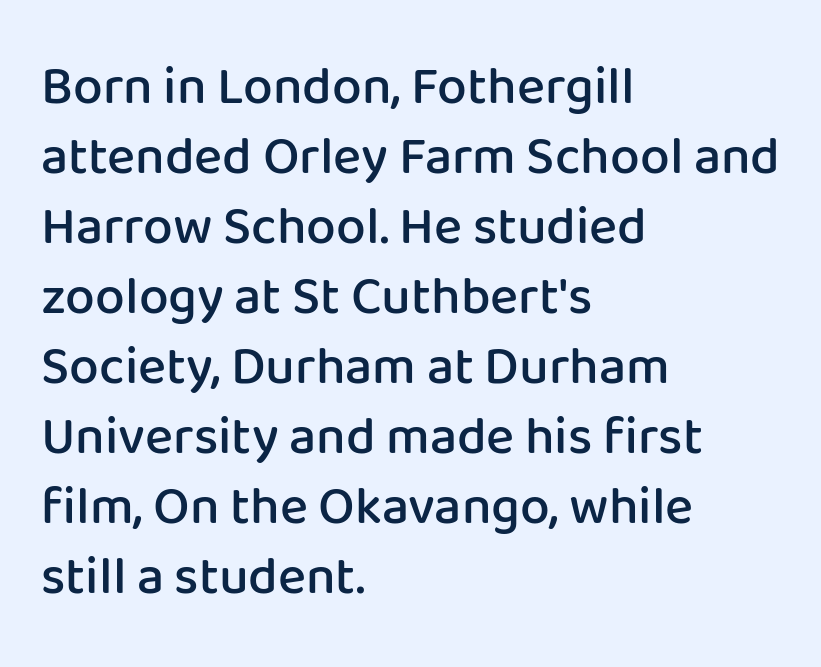
Q: Is the text bold? A: Semi-bold.
Q: Is the text italic (slanted)? A: No, it is upright.
Q: Is the typeface a serif or a sans-serif typeface? A: Sans-serif.
Q: Is the text underlined? A: No.
Q: How is the paragraph aligned? A: Left-aligned.
Q: Is the spacing between letters normal or unusually wide? A: Normal.
Q: Is the spacing between lines tight, normal or loose? A: Normal.
Q: Width (condensed, normal, or wide)? A: Normal.
Q: Stroke contrast? A: Low.
Q: x-height? A: Medium.
Q: Monospaced? A: No.
